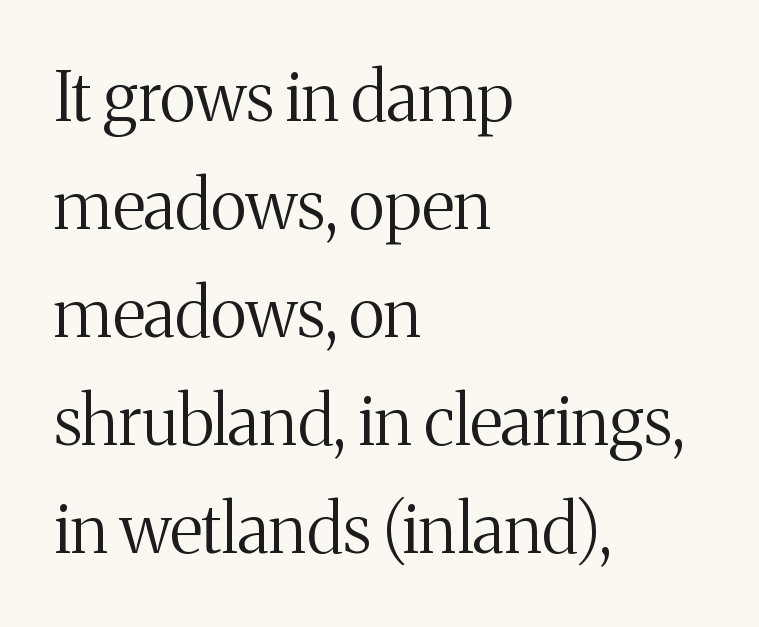
The image shows 68 px regular-weight serif type, upright; set left-aligned, normal line spacing (1.59x), normal letter spacing, not underlined; medium stroke contrast and a medium x-height.
